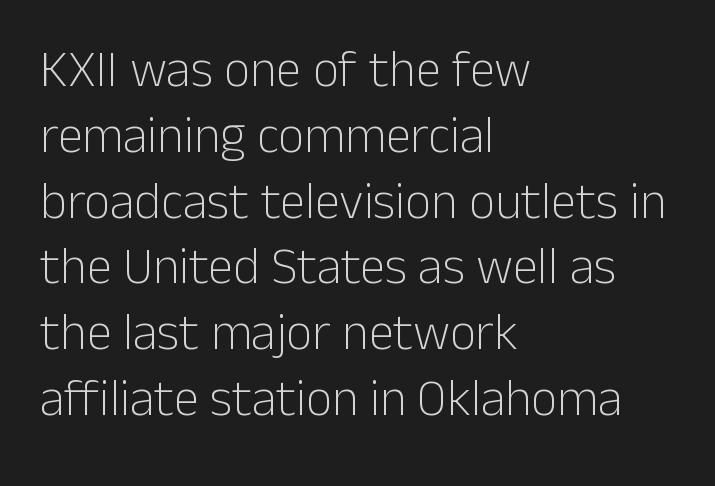
Line starts are locked; line ends wander. The space between consecutive lines is moderate. A typesetter would mark this as roman, not italic. The specimen omits any rule beneath the text block's lines. The type family on display is of the sans-serif kind.
